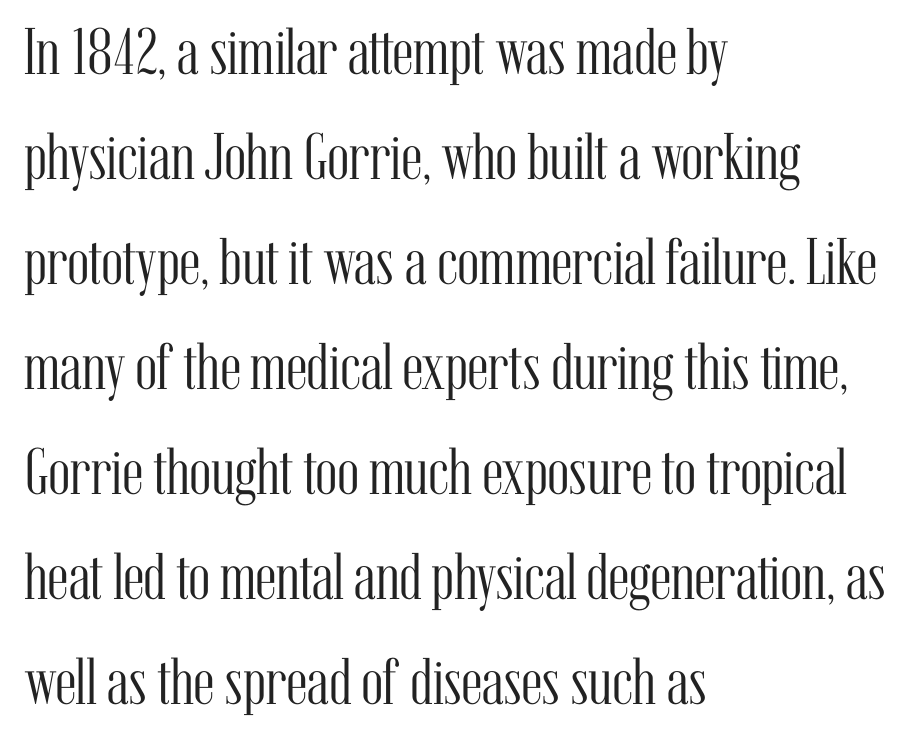
To sum up the face: it has serifs. The space between consecutive lines is moderate. Unlike italic type, these characters show no tilt at all. The strokes carry an ordinary text weight at most. Students, note that the glyphs here touch the page at normal intervals. Spacing verdict: proportional, widths tailored to each character.
